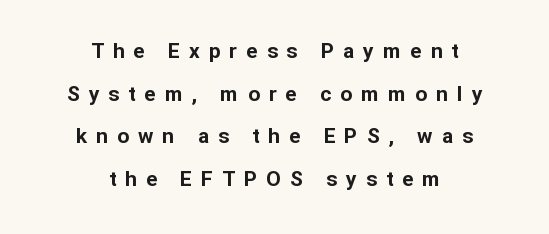
{"italic": "no", "bold": "yes", "underline": "no", "align": "center", "line_spacing": "loose", "line_spacing_ratio": 2.03, "letter_spacing": "wide", "letter_spacing_em": 0.43, "glyph_px": 21}
